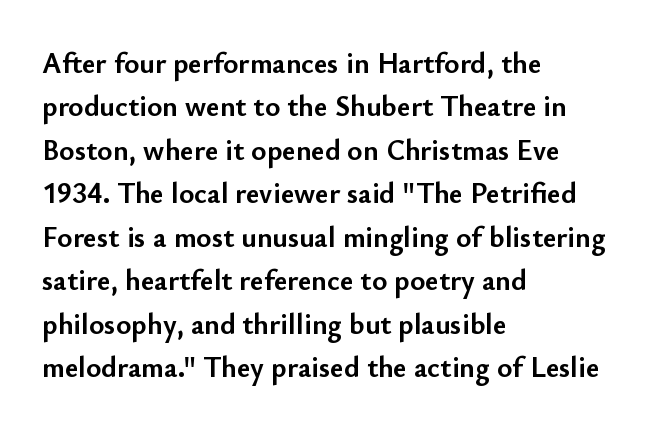
Q: Is the text bold? A: Yes.
Q: Is the text italic (slanted)? A: No, it is upright.
Q: Is the typeface a serif or a sans-serif typeface? A: Sans-serif.
Q: Is the text underlined? A: No.
Q: How is the paragraph aligned? A: Left-aligned.
Q: Is the spacing between letters normal or unusually wide? A: Normal.
Q: Is the spacing between lines tight, normal or loose? A: Normal.
Q: Width (condensed, normal, or wide)? A: Normal.
Q: Stroke contrast? A: Low.
Q: x-height? A: Small.
Q: Monospaced? A: No.
